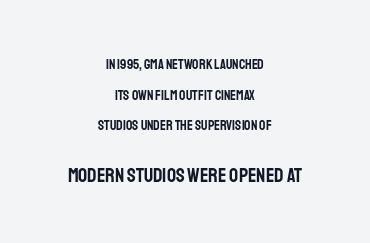
Q: Is the text italic (slanted)? A: No, it is upright.
Q: Is the text underlined? A: No.
Q: How is the paragraph aligned? A: Centered.
Q: Is the spacing between letters normal or unusually wide? A: Normal.
Q: Is the spacing between lines tight, normal or loose? A: Loose.
Q: Which block of text is set in a larger size, the first (top) or the second (bottom)? A: The second (bottom) one.
